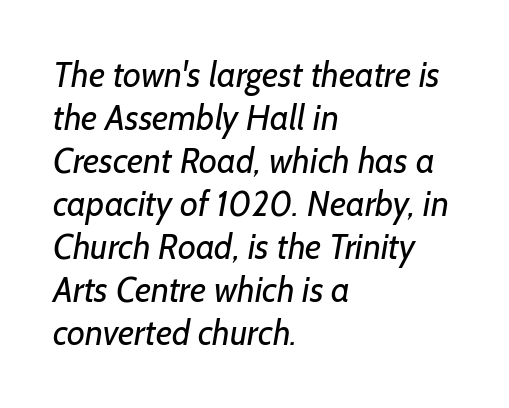
{"serif": "no", "bold": "no", "weight": "regular", "width": "normal", "stroke_contrast": "low", "x_height": "medium", "monospaced": "no", "underline": "no", "align": "left", "line_spacing_ratio": 1.23, "letter_spacing": "normal", "letter_spacing_em": 0.0, "glyph_px": 35}
